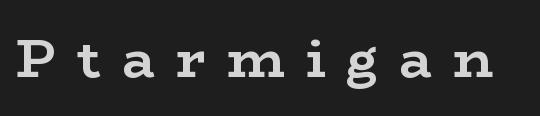
The image shows 54 px semibold, wide serif type, upright; set unusually wide letter spacing (+0.39 em), not underlined; low stroke contrast and a medium x-height.
